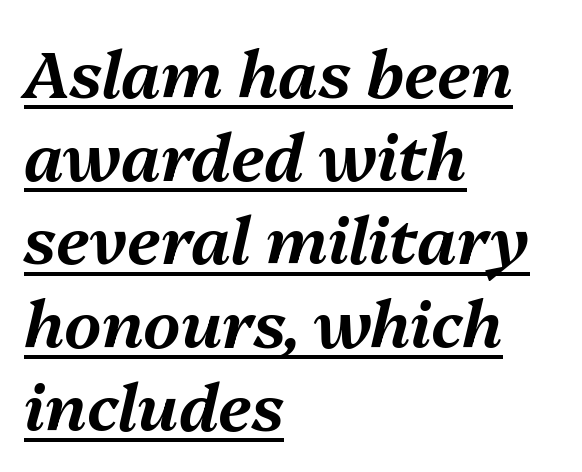
Q: Is the text italic (slanted)? A: Yes, it leans right by about 13 degrees.
Q: Is the text underlined? A: Yes.
Q: How is the paragraph aligned? A: Left-aligned.
Q: Is the spacing between letters normal or unusually wide? A: Normal.
Q: Is the spacing between lines tight, normal or loose? A: Normal.
Q: Width (condensed, normal, or wide)? A: Normal.
Q: Stroke contrast? A: Medium.
Q: x-height? A: Medium.
Q: Monospaced? A: No.
